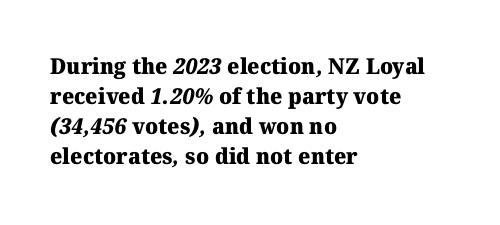
The image shows 22 px bold type; set left-aligned, normal line spacing (1.36x), normal letter spacing, not underlined.
